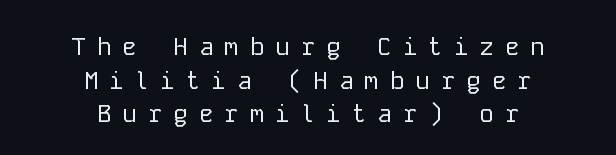
{"italic": "no", "bold": "no", "underline": "no", "align": "center", "line_spacing": "normal", "line_spacing_ratio": 1.35, "letter_spacing": "wide", "letter_spacing_em": 0.42, "glyph_px": 25}
